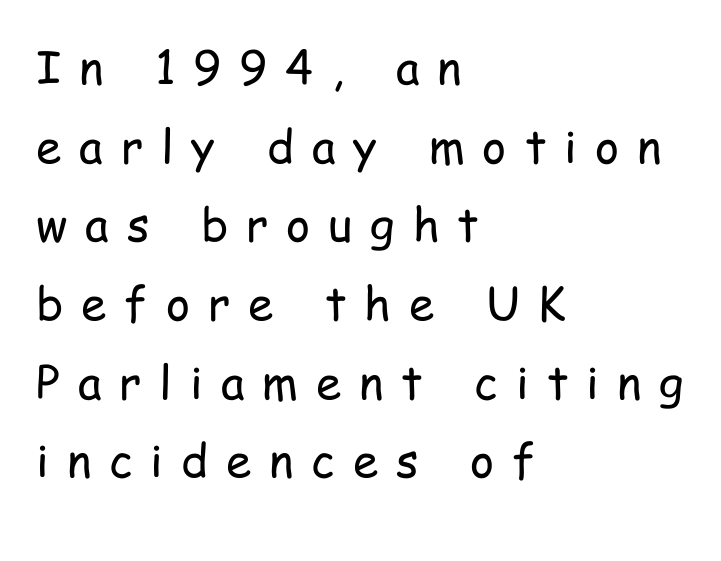
{"serif": "no", "italic": "no", "bold": "no", "weight": "regular", "width": "condensed", "stroke_contrast": "low", "x_height": "medium", "monospaced": "no", "underline": "no", "align": "left", "line_spacing_ratio": 1.71, "letter_spacing": "wide", "letter_spacing_em": 0.39, "glyph_px": 46}
